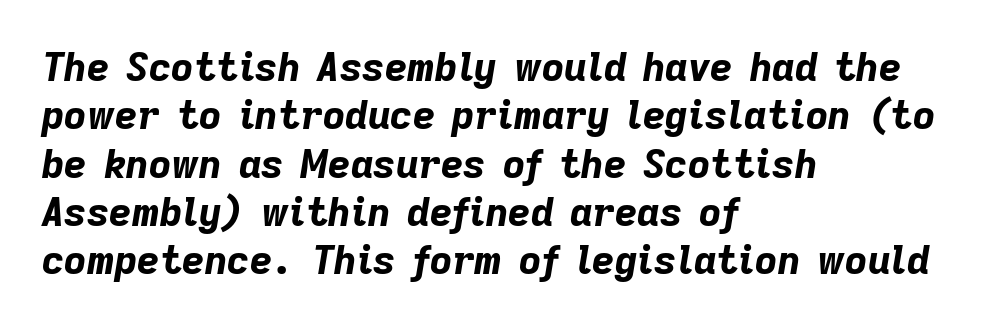
Q: Is the text bold? A: Yes.
Q: Is the text italic (slanted)? A: Yes, it leans right by about 9 degrees.
Q: Is the text underlined? A: No.
Q: How is the paragraph aligned? A: Left-aligned.
Q: Is the spacing between letters normal or unusually wide? A: Normal.
Q: Width (condensed, normal, or wide)? A: Normal.
Q: Stroke contrast? A: Low.
Q: x-height? A: Medium.
Q: Monospaced? A: No.
